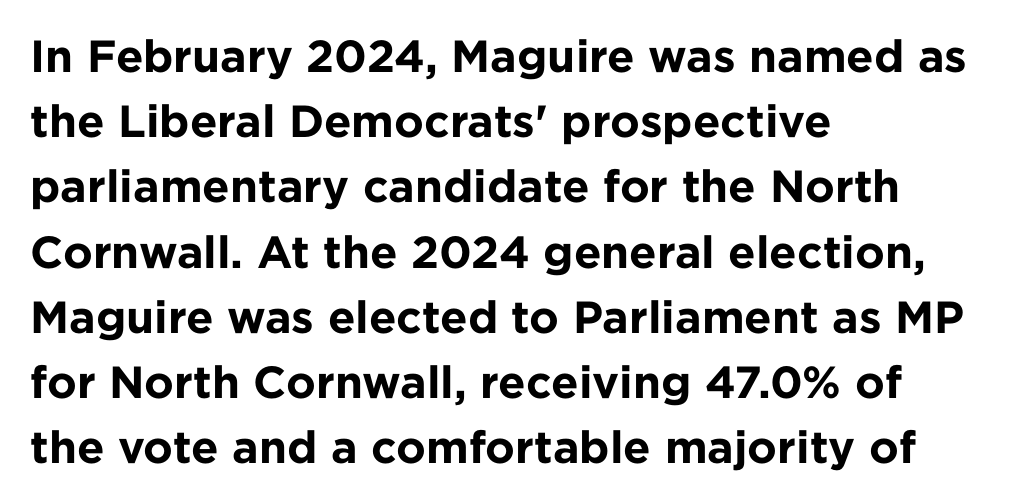
Q: Is the text bold? A: Yes.
Q: Is the text italic (slanted)? A: No, it is upright.
Q: Is the typeface a serif or a sans-serif typeface? A: Sans-serif.
Q: Is the text underlined? A: No.
Q: How is the paragraph aligned? A: Left-aligned.
Q: Is the spacing between letters normal or unusually wide? A: Normal.
Q: Is the spacing between lines tight, normal or loose? A: Normal.
Q: Width (condensed, normal, or wide)? A: Normal.
Q: Stroke contrast? A: Low.
Q: x-height? A: Medium.
Q: Monospaced? A: No.
